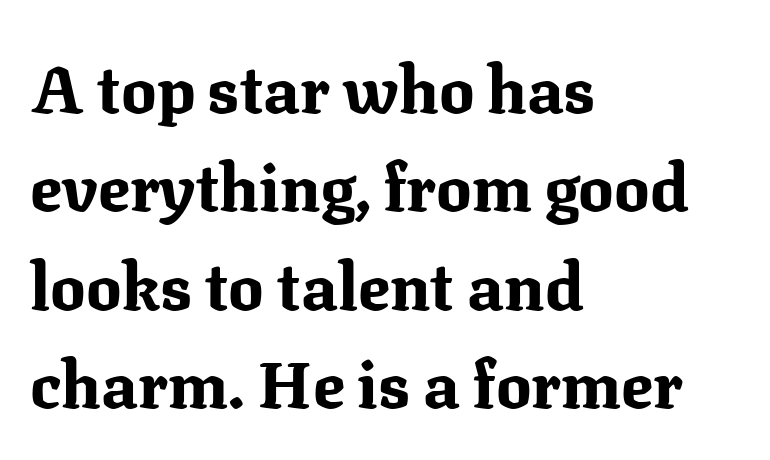
{"serif": "yes", "italic": "no", "bold": "yes", "weight": "bold", "width": "normal", "stroke_contrast": "medium", "x_height": "medium", "monospaced": "no", "underline": "no", "align": "left", "line_spacing": "normal", "line_spacing_ratio": 1.49, "letter_spacing": "normal", "letter_spacing_em": 0.0, "glyph_px": 66}
